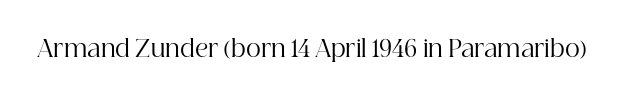
The type is set solid horizontally, with unmodified tracking. Words float on clear page, feet unadorned. A quiet, ordinary-to-light weight characterises the typeface. The type sits square on the baseline with zero lean.
